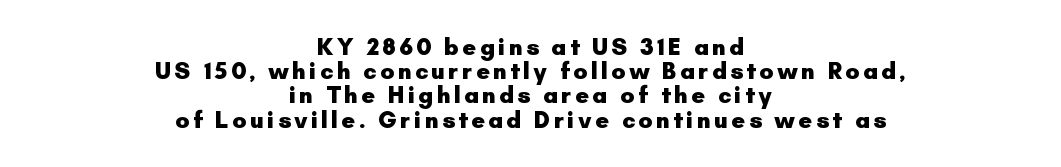
Every stem runs plumb, perpendicular to the baseline. Vertically, the passage feels compressed, each row crowding the next. Does the copy run flush right? No — it is centered line by line. Does the weight exceed regular? Yes, all the way to bold.
